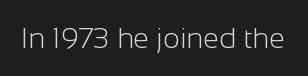
Type without underlining. Are there feet on the stems? There aren't — it's a sans. Spacing verdict: proportional, widths tailored to each character. The letterforms sit shoulder to shoulder at normal distance. The specimen reads as upright at a glance. The strokes carry an ordinary text weight at most.
